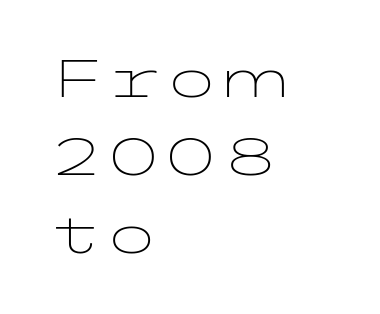
Posture: vertical. Observe the absence of serifs on each vertical stroke in this sample. Summary of vertical rhythm: regular, with standard interline spacing. Compared with typical body copy, the letter spacing here is the same.
